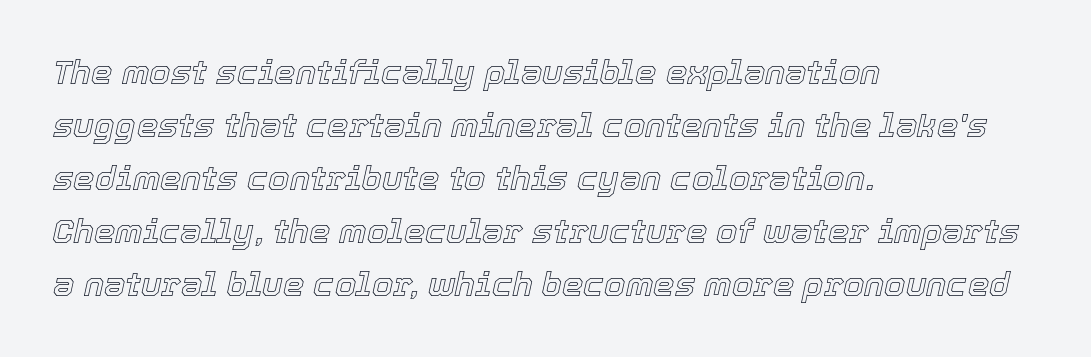
Q: Is the text italic (slanted)? A: Yes, it leans right by about 12 degrees.
Q: Is the text underlined? A: No.
Q: How is the paragraph aligned? A: Left-aligned.
Q: Is the spacing between letters normal or unusually wide? A: Normal.
Q: Is the spacing between lines tight, normal or loose? A: Normal.
Q: Width (condensed, normal, or wide)? A: Normal.
Q: x-height? A: Medium.
Q: Monospaced? A: No.
